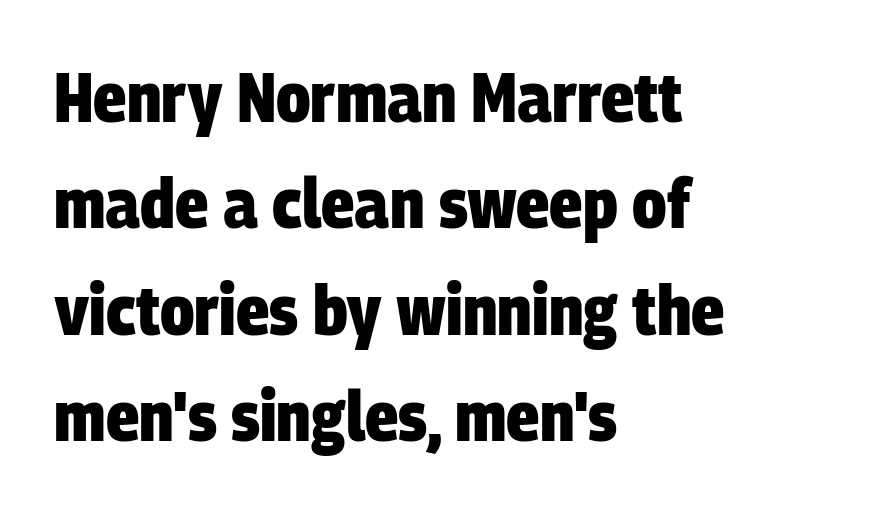
Q: Is the text bold? A: Yes.
Q: Is the typeface a serif or a sans-serif typeface? A: Sans-serif.
Q: Is the text underlined? A: No.
Q: How is the paragraph aligned? A: Left-aligned.
Q: Is the spacing between letters normal or unusually wide? A: Normal.
Q: Is the spacing between lines tight, normal or loose? A: Normal.
Q: Width (condensed, normal, or wide)? A: Condensed.
Q: Stroke contrast? A: Low.
Q: x-height? A: Large.
Q: Monospaced? A: No.
